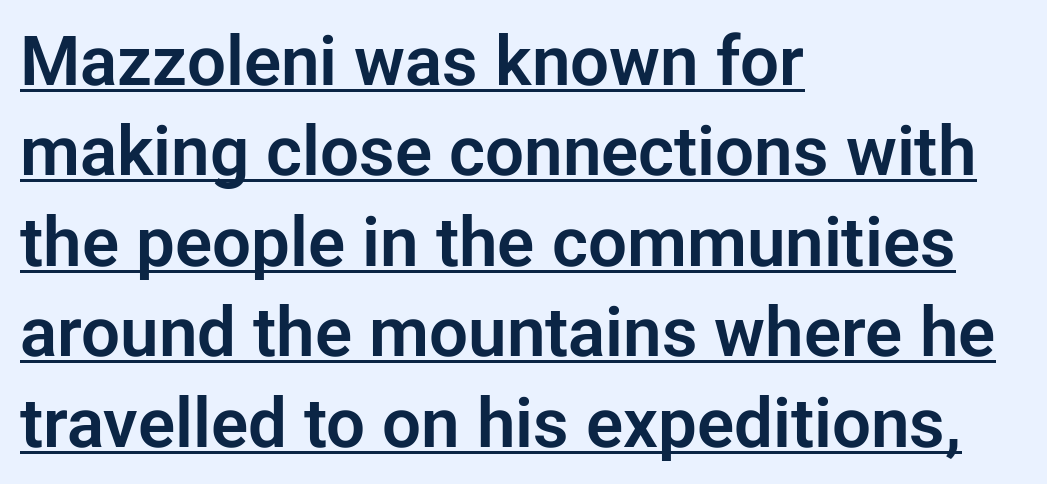
Q: Is the text italic (slanted)? A: No, it is upright.
Q: Is the typeface a serif or a sans-serif typeface? A: Sans-serif.
Q: Is the text underlined? A: Yes.
Q: How is the paragraph aligned? A: Left-aligned.
Q: Is the spacing between letters normal or unusually wide? A: Normal.
Q: Is the spacing between lines tight, normal or loose? A: Normal.
Q: Width (condensed, normal, or wide)? A: Normal.
Q: Stroke contrast? A: Low.
Q: x-height? A: Medium.
Q: Monospaced? A: No.
